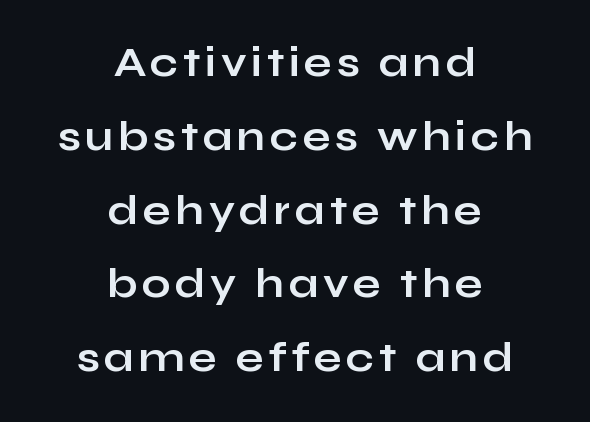
Look at the bottom of the vertical strokes: they stop flat, with no serifs. Heavy-handed strokes throughout: this text is bold. Do the characters align in a grid? No, the font is proportional. This is roman type, the default non-slanted kind. Honestly, there is no underline to notice here at all. Compared with a flush-left layout, this one balances lines on the center instead.
